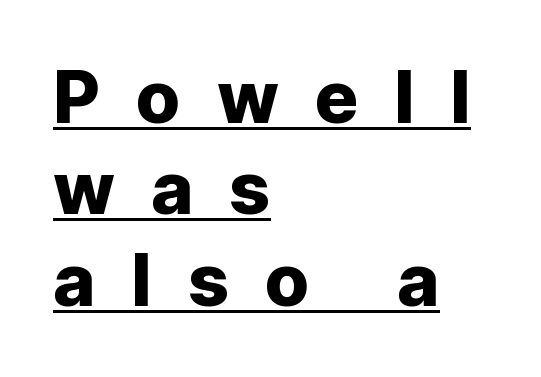
Q: Is the text italic (slanted)? A: No, it is upright.
Q: Is the typeface a serif or a sans-serif typeface? A: Sans-serif.
Q: Is the text underlined? A: Yes.
Q: How is the paragraph aligned? A: Left-aligned.
Q: Is the spacing between letters normal or unusually wide? A: Unusually wide.
Q: Is the spacing between lines tight, normal or loose? A: Normal.
Q: Width (condensed, normal, or wide)? A: Normal.
Q: Stroke contrast? A: Low.
Q: x-height? A: Medium.
Q: Monospaced? A: No.
